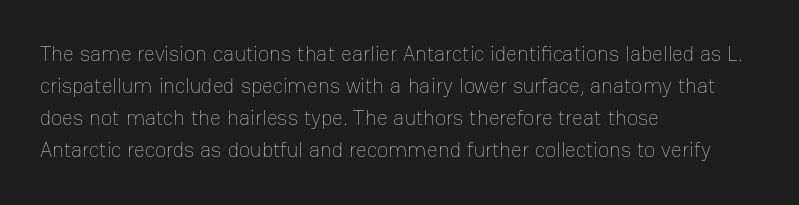
Is the block centered? No — it sits flush against the left margin. Honestly, the row spacing looks completely unremarkable. Check under the words: just untouched page. Ascenders rise straight up at ninety degrees. Nobody touched the tracking dial on this one.
